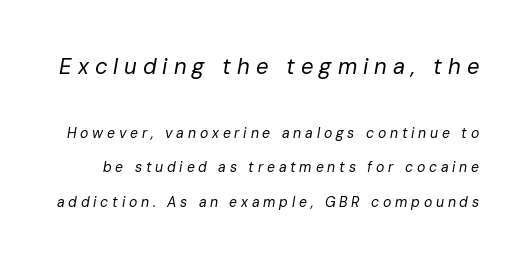
The image shows 22 px text type, italic (leaning right); set loose line spacing (2.46x), unusually wide letter spacing (+0.27 em), not underlined; the first (top) block is 1.57x larger.
